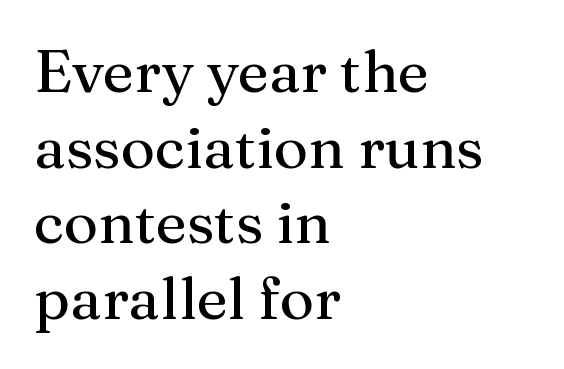
{"serif": "yes", "italic": "no", "width": "normal", "stroke_contrast": "medium", "x_height": "medium", "monospaced": "no", "underline": "no", "align": "left", "line_spacing": "normal", "line_spacing_ratio": 1.28, "letter_spacing": "normal", "letter_spacing_em": 0.0, "glyph_px": 59}
